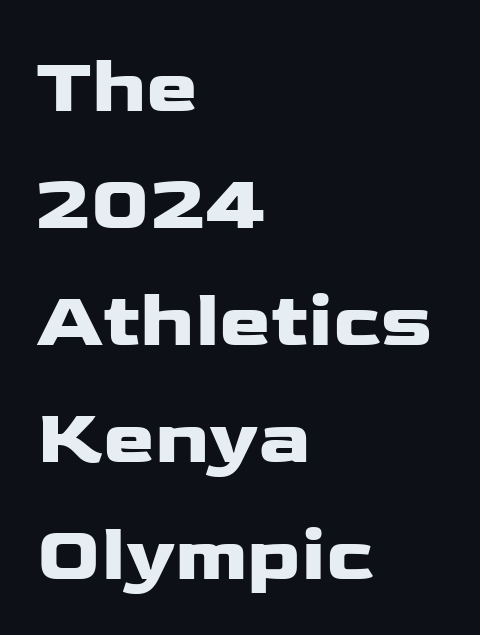
{"serif": "no", "italic": "no", "width": "wide", "stroke_contrast": "low", "x_height": "medium", "monospaced": "no", "underline": "no", "align": "left", "line_spacing": "normal", "line_spacing_ratio": 1.5, "letter_spacing": "normal", "letter_spacing_em": 0.0, "glyph_px": 78}
